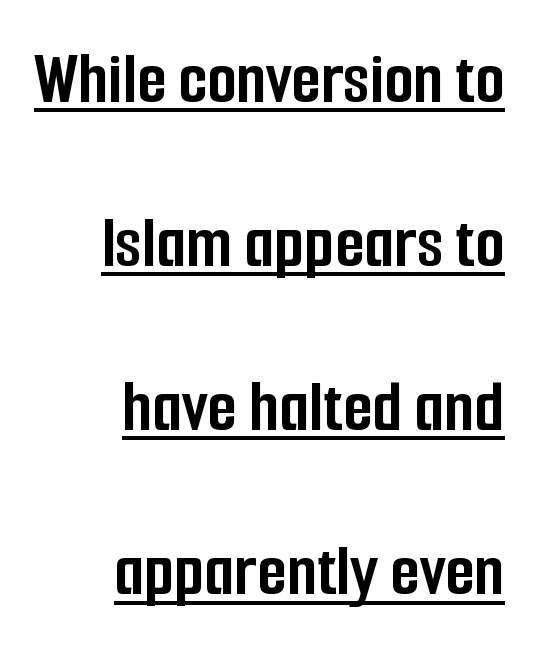
Q: Is the text bold? A: Yes.
Q: Is the text italic (slanted)? A: No, it is upright.
Q: Is the typeface a serif or a sans-serif typeface? A: Sans-serif.
Q: Is the text underlined? A: Yes.
Q: How is the paragraph aligned? A: Right-aligned.
Q: Is the spacing between letters normal or unusually wide? A: Normal.
Q: Is the spacing between lines tight, normal or loose? A: Loose.
Q: Width (condensed, normal, or wide)? A: Condensed.
Q: Stroke contrast? A: Low.
Q: x-height? A: Medium.
Q: Monospaced? A: No.
